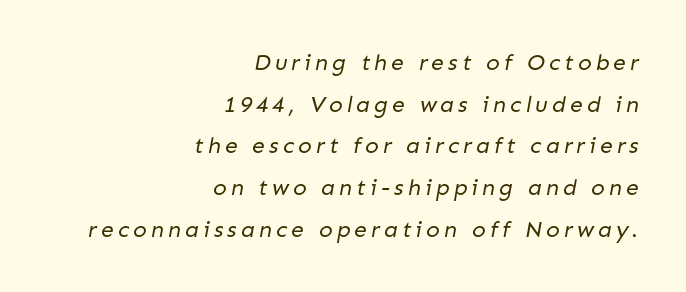
{"bold": "no", "underline": "no", "align": "right", "line_spacing_ratio": 1.81, "glyph_px": 23}
